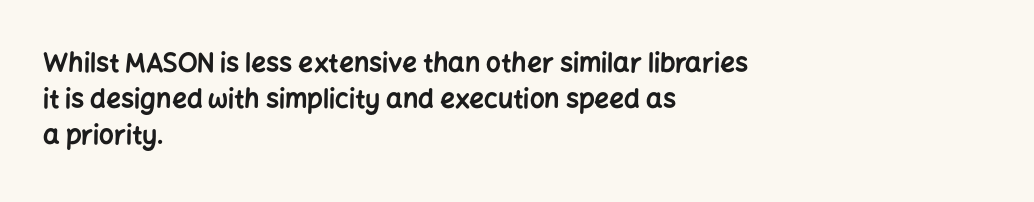
Q: Is the text bold? A: Yes.
Q: Is the text italic (slanted)? A: No, it is upright.
Q: Is the text underlined? A: No.
Q: How is the paragraph aligned? A: Left-aligned.
Q: Is the spacing between letters normal or unusually wide? A: Normal.
Q: Is the spacing between lines tight, normal or loose? A: Normal.
